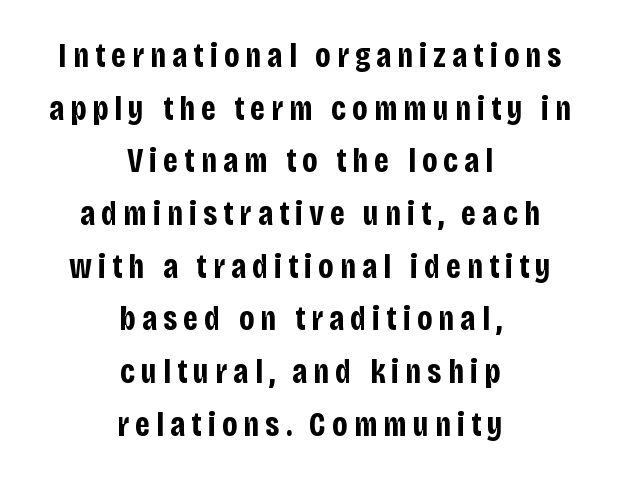
The image shows 34 px bold, condensed sans-serif type, upright; set centered, normal line spacing (1.55x), not underlined; low stroke contrast and a large x-height.
